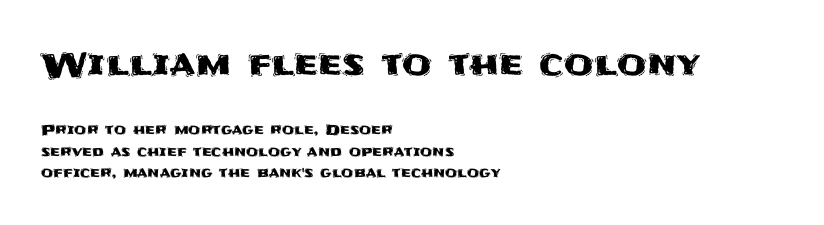
A student would call this left alignment; a typographer would say flush left, rag right. You could call the tracking neutral — neither tight nor loose. No feet cap the strokes, marking this as sans-serif type. This sample uses an upright cut, with every glyph sitting square on the baseline.
